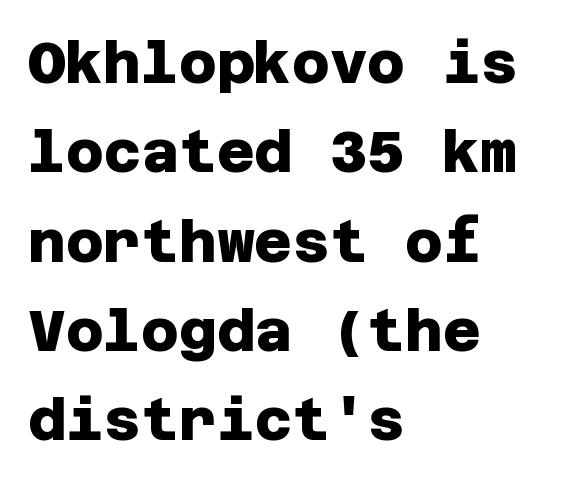
Q: Is the text bold? A: Yes.
Q: Is the typeface a serif or a sans-serif typeface? A: Sans-serif.
Q: Is the text underlined? A: No.
Q: How is the paragraph aligned? A: Left-aligned.
Q: Is the spacing between letters normal or unusually wide? A: Normal.
Q: Is the spacing between lines tight, normal or loose? A: Normal.
Q: Width (condensed, normal, or wide)? A: Normal.
Q: Stroke contrast? A: Low.
Q: x-height? A: Large.
